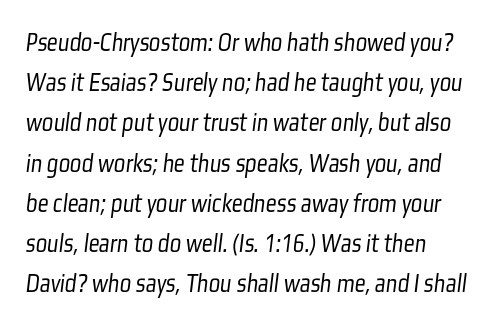
{"bold": "no", "underline": "no", "line_spacing": "normal", "line_spacing_ratio": 1.49, "letter_spacing": "normal", "letter_spacing_em": 0.0, "glyph_px": 27}
